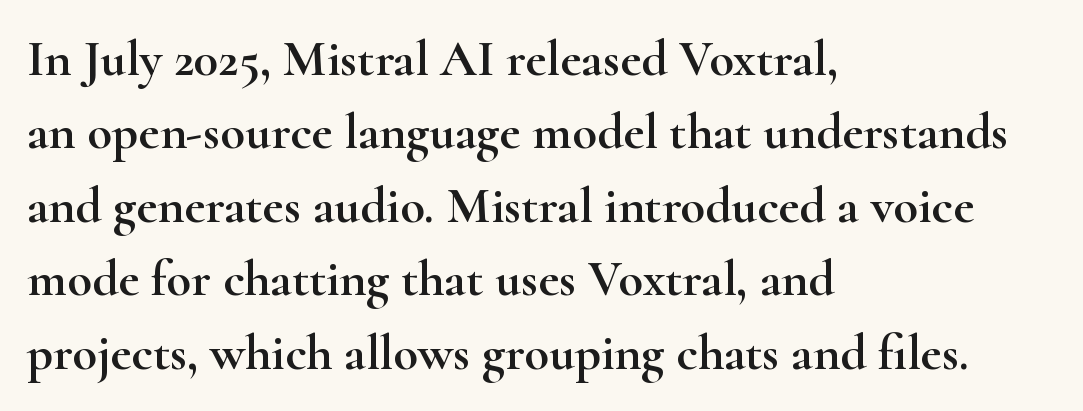
Q: Is the text italic (slanted)? A: No, it is upright.
Q: Is the typeface a serif or a sans-serif typeface? A: Serif.
Q: Is the text underlined? A: No.
Q: How is the paragraph aligned? A: Left-aligned.
Q: Is the spacing between letters normal or unusually wide? A: Normal.
Q: Is the spacing between lines tight, normal or loose? A: Normal.
Q: Width (condensed, normal, or wide)? A: Wide.
Q: Stroke contrast? A: High.
Q: x-height? A: Small.
Q: Monospaced? A: No.
